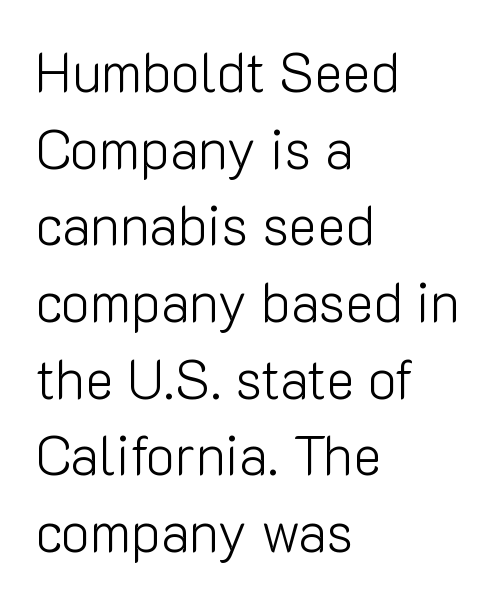
The image shows 54 px light sans-serif type, upright; set left-aligned, normal line spacing (1.42x), normal letter spacing, not underlined; low stroke contrast and a medium x-height.
